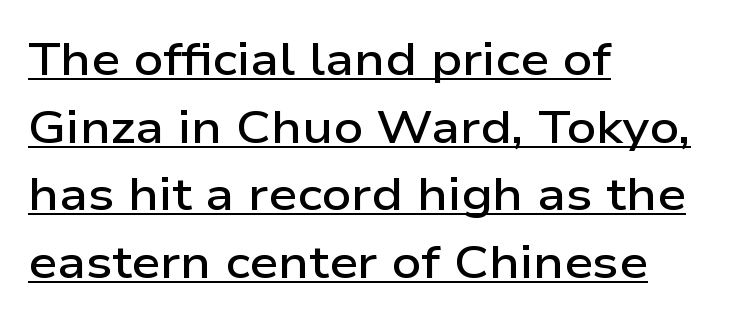
Q: Is the text bold? A: Semi-bold.
Q: Is the text italic (slanted)? A: No, it is upright.
Q: Is the typeface a serif or a sans-serif typeface? A: Sans-serif.
Q: Is the text underlined? A: Yes.
Q: How is the paragraph aligned? A: Left-aligned.
Q: Is the spacing between letters normal or unusually wide? A: Normal.
Q: Is the spacing between lines tight, normal or loose? A: Normal.
Q: Width (condensed, normal, or wide)? A: Wide.
Q: Stroke contrast? A: Low.
Q: x-height? A: Medium.
Q: Monospaced? A: No.
